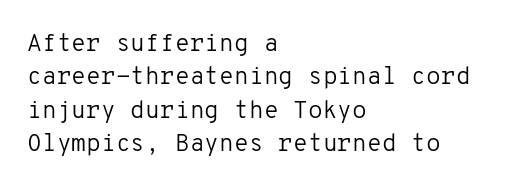
The letterforms sit at book weight or below. Posture: straight, roman, zero tilt. Tracking value appears to be zero — textbook default spacing. The passage shown stacks its lines at a standard gap. Is the block centered? No — it sits flush against the left margin. The foot of each line stays bare and open.
